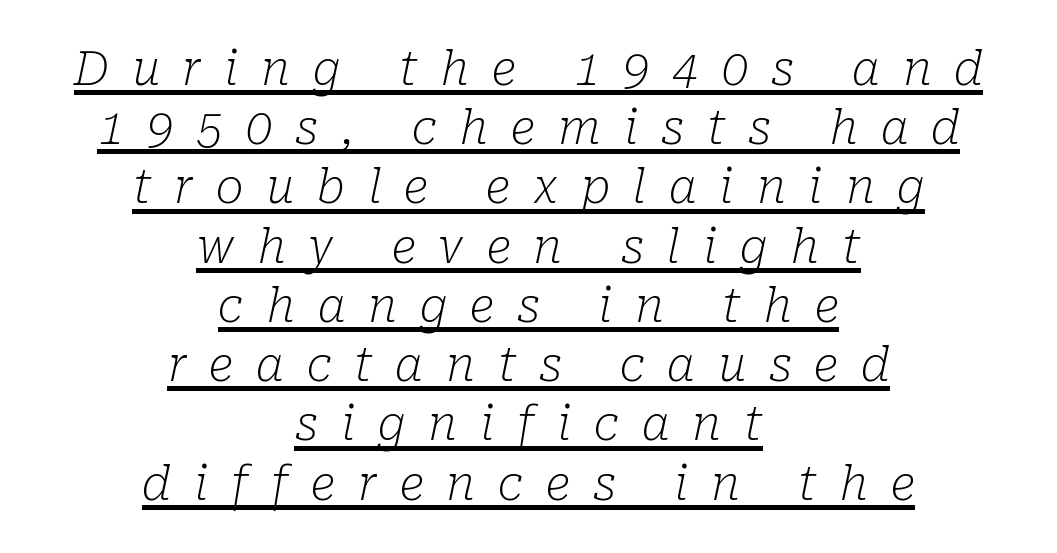
The image shows 47 px light serif type, italic (leaning right); set centered, normal line spacing (1.26x), unusually wide letter spacing (+0.49 em), underlined; low stroke contrast and a medium x-height.
